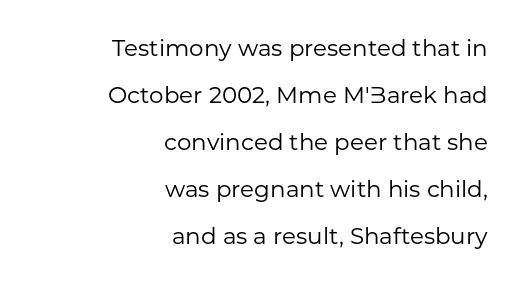
Q: Is the text bold? A: No.
Q: Is the text italic (slanted)? A: No, it is upright.
Q: Is the text underlined? A: No.
Q: How is the paragraph aligned? A: Right-aligned.
Q: Is the spacing between letters normal or unusually wide? A: Normal.
Q: Is the spacing between lines tight, normal or loose? A: Loose.
